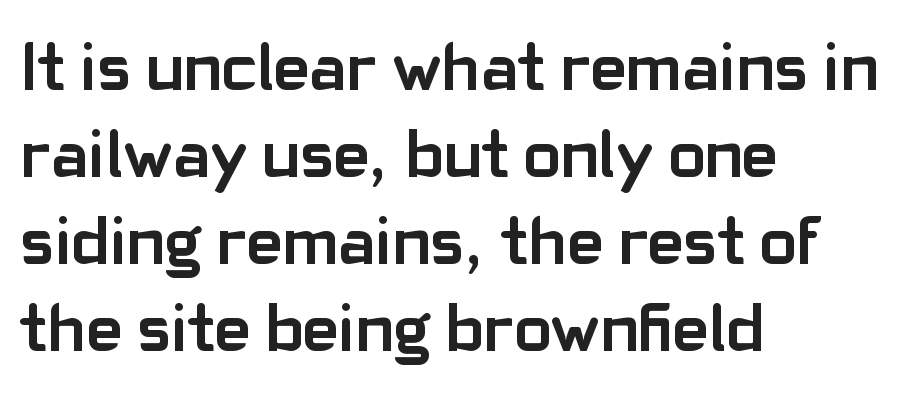
Typesetter's note: full bold, strokes at maximum text heaviness. The font family rendered here belongs to the sans-serif group. Compared with typical paragraphs, the rows here are spaced about the same. These lines were composed using upright roman letters.
